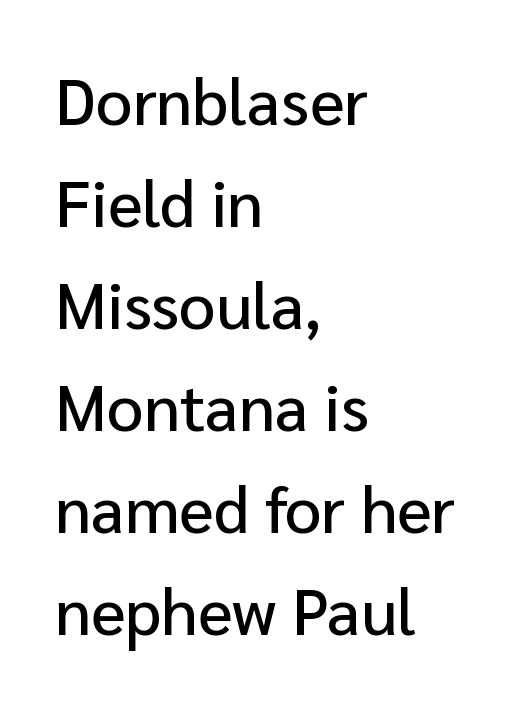
Q: Is the text italic (slanted)? A: No, it is upright.
Q: Is the typeface a serif or a sans-serif typeface? A: Sans-serif.
Q: Is the text underlined? A: No.
Q: How is the paragraph aligned? A: Left-aligned.
Q: Is the spacing between letters normal or unusually wide? A: Normal.
Q: Is the spacing between lines tight, normal or loose? A: Normal.
Q: Width (condensed, normal, or wide)? A: Normal.
Q: Stroke contrast? A: Low.
Q: x-height? A: Medium.
Q: Monospaced? A: No.
